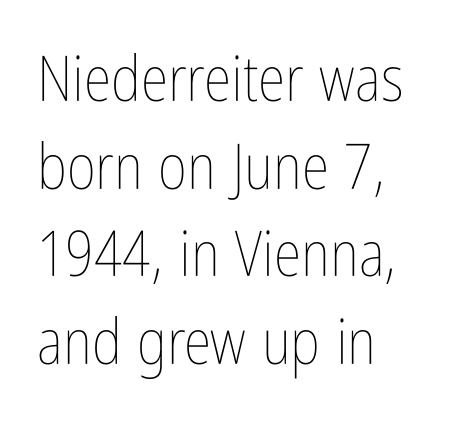
{"italic": "no", "bold": "no", "weight": "thin", "width": "condensed", "stroke_contrast": "low", "x_height": "medium", "monospaced": "no", "underline": "no", "align": "left", "line_spacing": "normal", "line_spacing_ratio": 1.39, "letter_spacing": "normal", "letter_spacing_em": 0.0, "glyph_px": 63}
